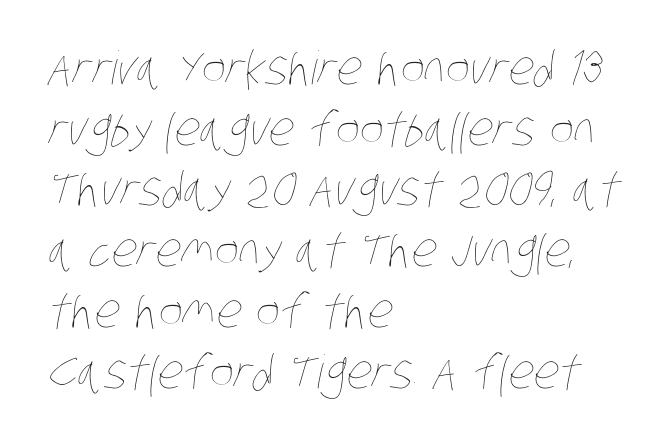
Spacing verdict: proportional, widths tailored to each character. Which margin do the lines hug? The left one — the right edge is uneven. The specimen omits any rule beneath the text block's lines. Vertical spacing — default.
